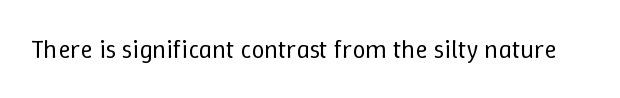
Q: Is the text bold? A: No.
Q: Is the text italic (slanted)? A: No, it is upright.
Q: Is the text underlined? A: No.
Q: Is the spacing between letters normal or unusually wide? A: Normal.
